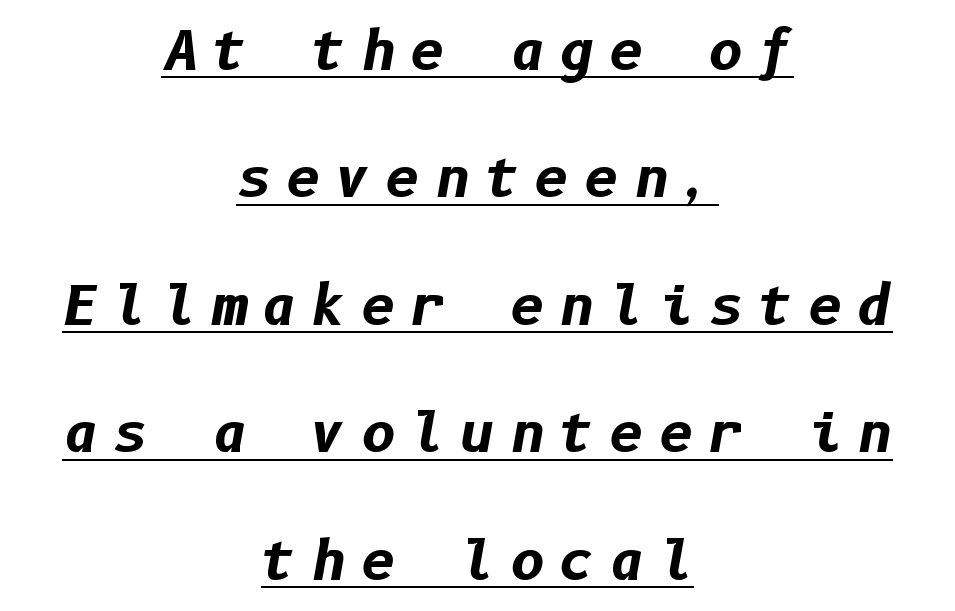
Airy leading. Underlined type. The axis of the letterforms is tilted away from vertical. If you folded the block vertically in half, each line would mirror itself in length. Weight: bold. What stands out about the letter spacing? Its width — letters are far apart.
